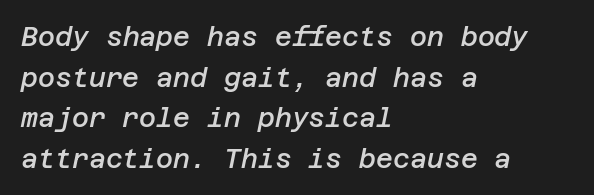
The image shows 26 px text type, italic (leaning right); set left-aligned, normal line spacing (1.56x), normal letter spacing, not underlined.
